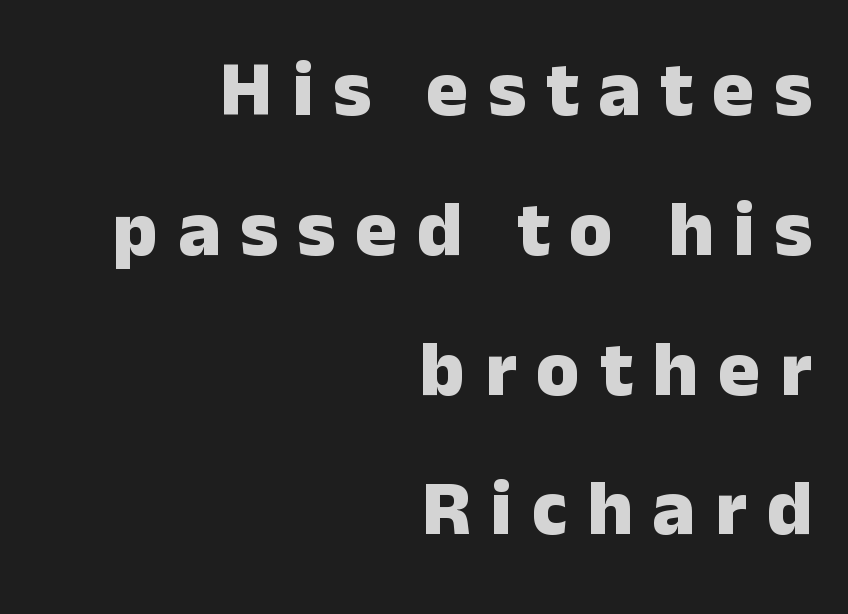
The image shows 79 px heavy sans-serif type, upright; set right-aligned, line spacing 1.77x, unusually wide letter spacing (+0.25 em), not underlined; low stroke contrast and a medium x-height.
